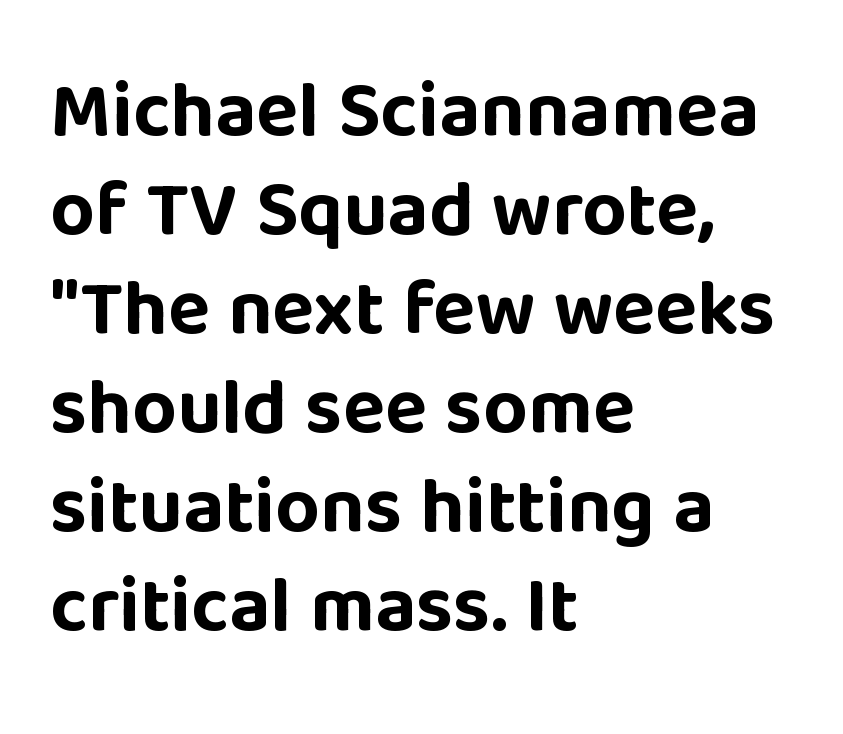
{"serif": "no", "italic": "no", "bold": "yes", "weight": "bold", "width": "normal", "stroke_contrast": "low", "x_height": "large", "monospaced": "no", "underline": "no", "align": "left", "line_spacing": "normal", "line_spacing_ratio": 1.27, "letter_spacing": "normal", "letter_spacing_em": 0.0, "glyph_px": 78}
